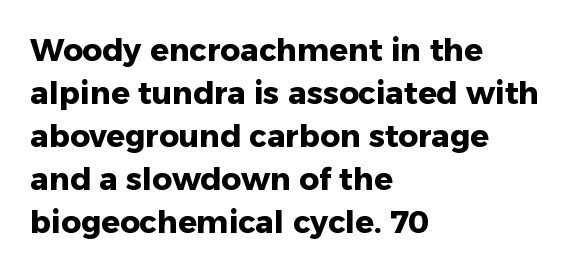
{"serif": "no", "italic": "no", "bold": "yes", "weight": "heavy", "width": "normal", "stroke_contrast": "low", "x_height": "medium", "monospaced": "no", "underline": "no", "align": "left", "line_spacing": "normal", "line_spacing_ratio": 1.39, "letter_spacing": "normal", "letter_spacing_em": 0.0, "glyph_px": 31}
